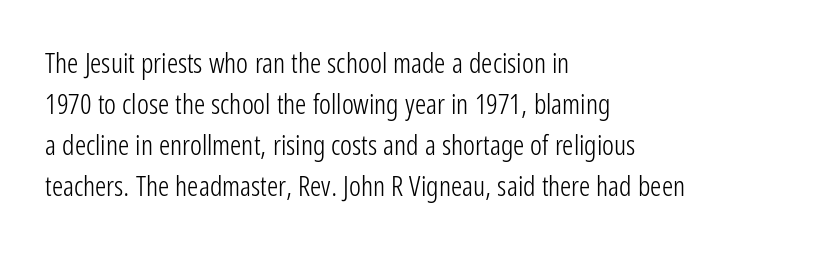
Tracking here is standard; glyphs follow each other at the usual distance. The foot of each line stays bare and open. The typesetter chose a ragged-right arrangement here. This sample keeps an unexceptional amount of space between lines. These glyphs show unthickened strokes, regular width or finer. This rendering employs a face without finishing strokes, i.e., a sans-serif.
